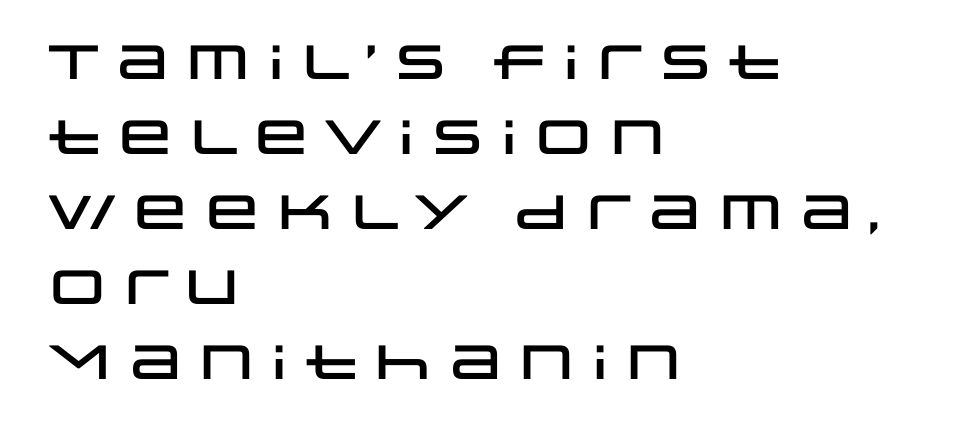
It's the straight-up-and-down kind of type. A typesetter would call this zero additional tracking. A typesetter would call this proportional, since set widths differ per character. The paragraph has a hard left edge and a soft right edge. Each row of text sits above clean, open space.
